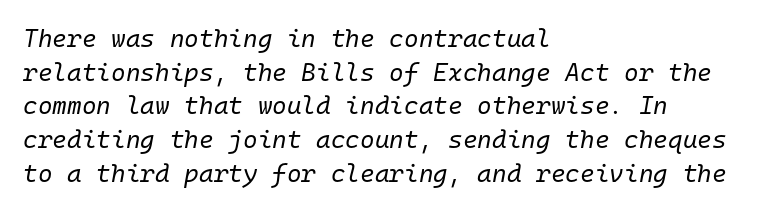
Q: Is the text bold? A: No.
Q: Is the text italic (slanted)? A: Yes, it leans right by about 10 degrees.
Q: Is the text underlined? A: No.
Q: How is the paragraph aligned? A: Left-aligned.
Q: Is the spacing between letters normal or unusually wide? A: Normal.
Q: Is the spacing between lines tight, normal or loose? A: Normal.
